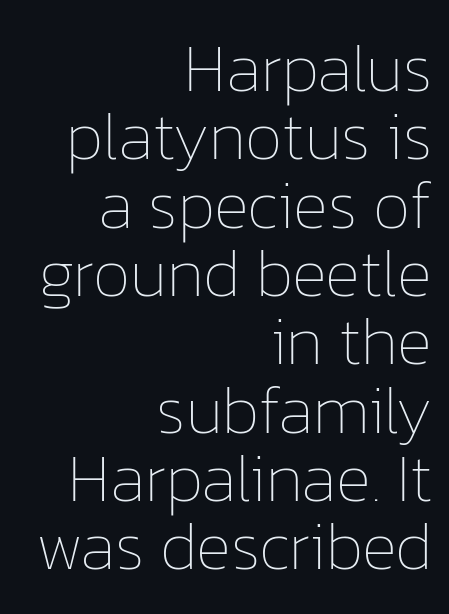
{"italic": "no", "bold": "no", "weight": "thin", "width": "normal", "stroke_contrast": "low", "x_height": "medium", "monospaced": "no", "underline": "no", "align": "right", "line_spacing": "tight", "line_spacing_ratio": 1.02, "letter_spacing": "normal", "letter_spacing_em": 0.0, "glyph_px": 67}
